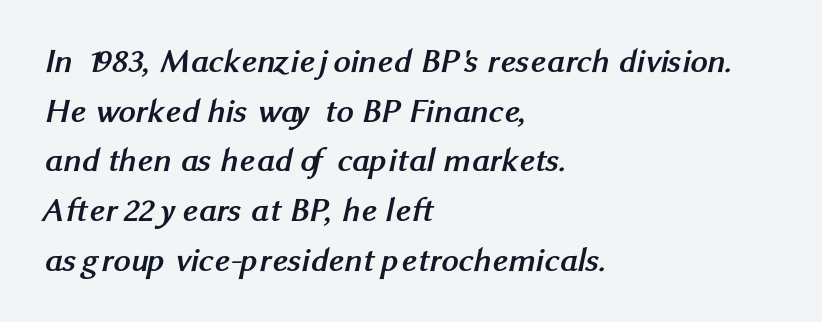
Q: Is the text bold? A: Yes.
Q: Is the typeface a serif or a sans-serif typeface? A: Sans-serif.
Q: Is the text underlined? A: No.
Q: How is the paragraph aligned? A: Left-aligned.
Q: Is the spacing between letters normal or unusually wide? A: Normal.
Q: Is the spacing between lines tight, normal or loose? A: Normal.
Q: Width (condensed, normal, or wide)? A: Normal.
Q: Stroke contrast? A: Medium.
Q: x-height? A: Medium.
Q: Monospaced? A: No.
